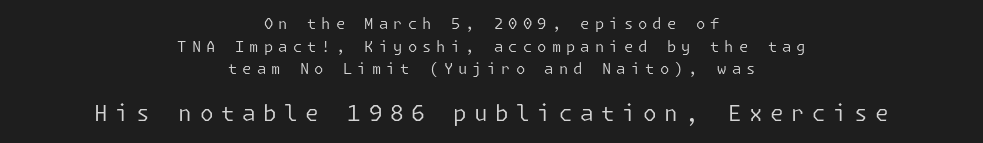
The image shows 22 px text type, upright; set centered, normal line spacing (1.51x), unusually wide letter spacing (+0.34 em), not underlined; the second (bottom) block is 1.47x larger.
